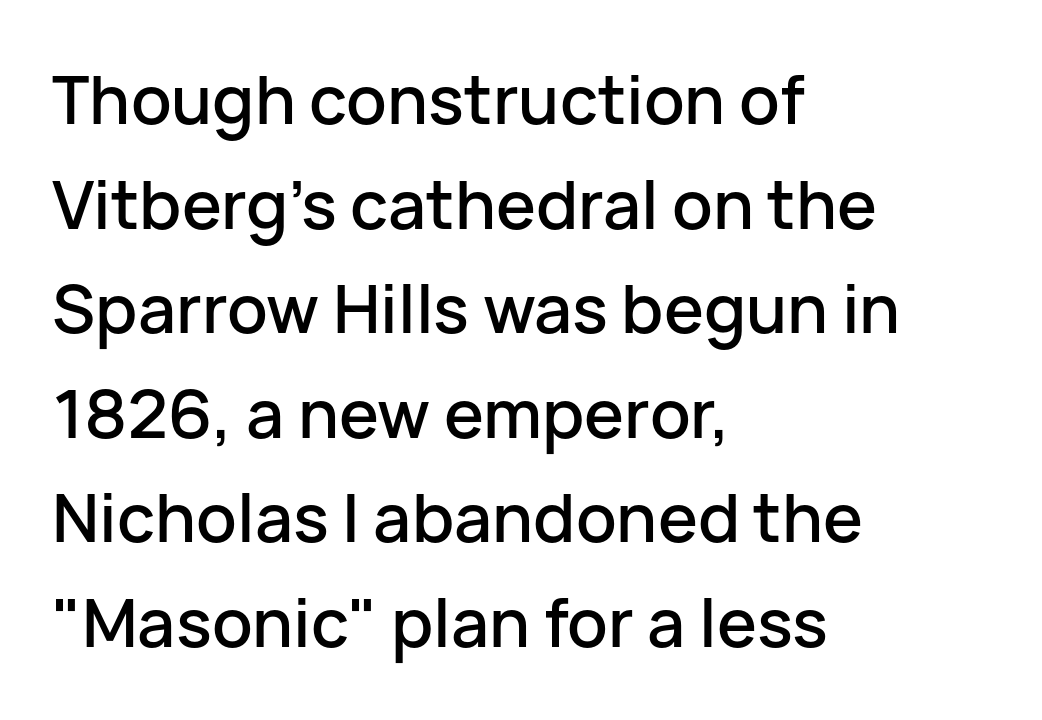
The image shows 67 px sans-serif type, upright; set left-aligned, normal line spacing (1.56x), normal letter spacing, not underlined; low stroke contrast and a medium x-height.
